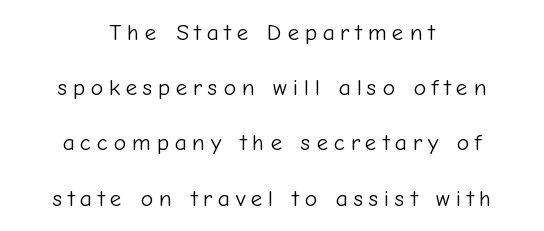
Q: Is the text bold? A: No.
Q: Is the text italic (slanted)? A: No, it is upright.
Q: Is the text underlined? A: No.
Q: How is the paragraph aligned? A: Centered.
Q: Is the spacing between letters normal or unusually wide? A: Unusually wide.
Q: Is the spacing between lines tight, normal or loose? A: Loose.
